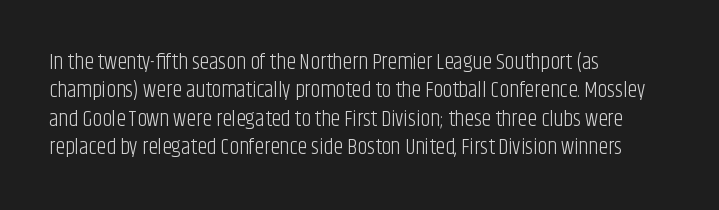
Q: Is the text bold? A: No.
Q: Is the text italic (slanted)? A: No, it is upright.
Q: Is the text underlined? A: No.
Q: How is the paragraph aligned? A: Left-aligned.
Q: Is the spacing between letters normal or unusually wide? A: Normal.
Q: Is the spacing between lines tight, normal or loose? A: Normal.
